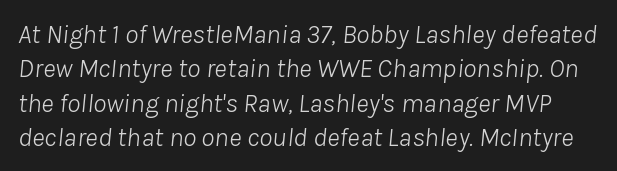
Q: Is the text bold? A: No.
Q: Is the text italic (slanted)? A: Yes, it leans right by about 8 degrees.
Q: Is the text underlined? A: No.
Q: Is the spacing between letters normal or unusually wide? A: Normal.
Q: Is the spacing between lines tight, normal or loose? A: Normal.
